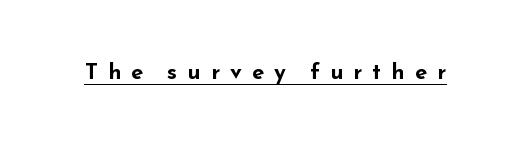
{"italic": "no", "bold": "yes", "underline": "yes", "letter_spacing": "wide", "letter_spacing_em": 0.47, "glyph_px": 22}
